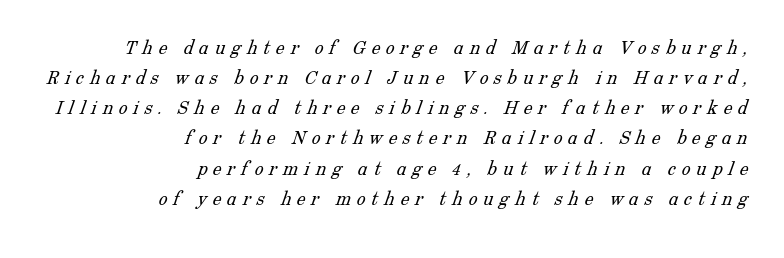
Q: Is the text bold? A: No.
Q: Is the text underlined? A: No.
Q: How is the paragraph aligned? A: Right-aligned.
Q: Is the spacing between letters normal or unusually wide? A: Unusually wide.
Q: Is the spacing between lines tight, normal or loose? A: Normal.
